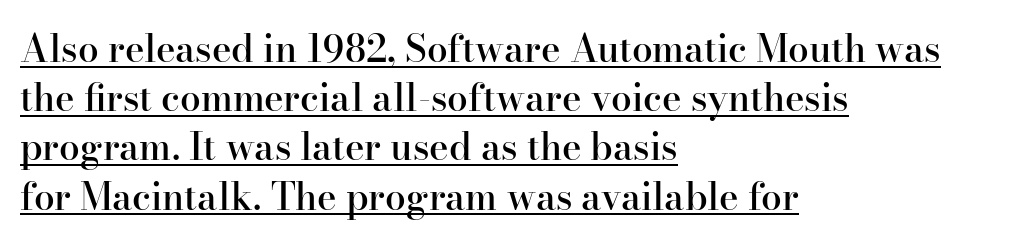
The image shows 37 px semibold serif type, upright; set left-aligned, normal line spacing (1.33x), normal letter spacing, underlined; high stroke contrast and a small x-height.
